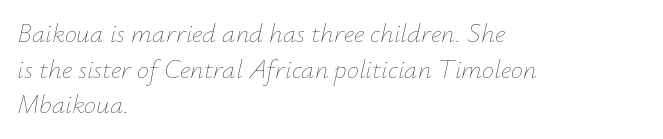
{"italic": "yes", "lean": "right", "slant_degrees": 12, "bold": "no", "underline": "no", "align": "left", "line_spacing": "normal", "line_spacing_ratio": 1.32, "letter_spacing": "normal", "letter_spacing_em": 0.0, "glyph_px": 27}
